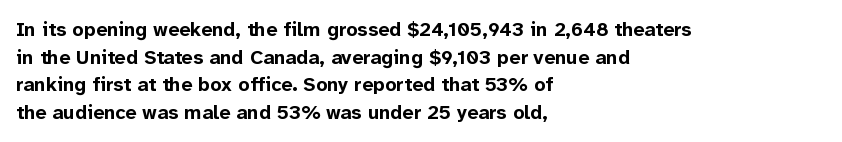
The image shows 20 px bold type, upright; set left-aligned, normal line spacing (1.38x), normal letter spacing, not underlined.
